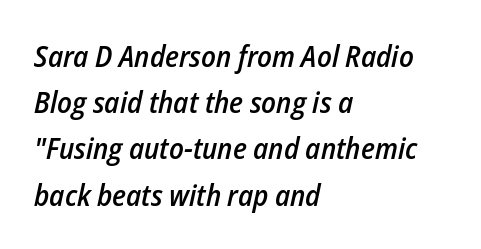
Q: Is the text bold? A: Semi-bold.
Q: Is the text italic (slanted)? A: Yes, it leans right by about 12 degrees.
Q: Is the text underlined? A: No.
Q: How is the paragraph aligned? A: Left-aligned.
Q: Is the spacing between letters normal or unusually wide? A: Normal.
Q: Is the spacing between lines tight, normal or loose? A: Normal.
Q: Width (condensed, normal, or wide)? A: Condensed.
Q: Stroke contrast? A: Low.
Q: x-height? A: Medium.
Q: Monospaced? A: No.
